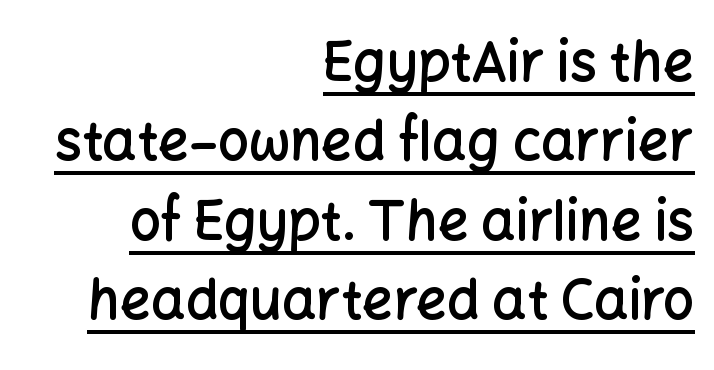
{"serif": "no", "italic": "no", "bold": "semi", "weight": "semibold", "width": "normal", "stroke_contrast": "low", "x_height": "medium", "monospaced": "no", "underline": "yes", "align": "right", "line_spacing": "normal", "line_spacing_ratio": 1.47, "letter_spacing": "normal", "letter_spacing_em": 0.0, "glyph_px": 54}
